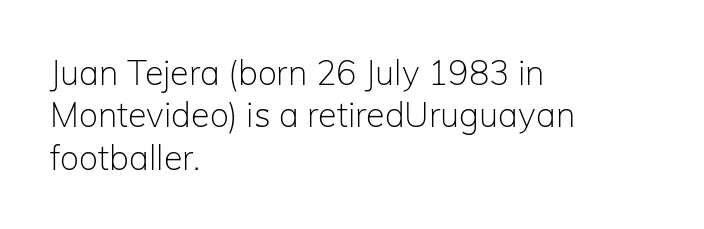
Q: Is the text bold? A: No.
Q: Is the text italic (slanted)? A: No, it is upright.
Q: Is the typeface a serif or a sans-serif typeface? A: Sans-serif.
Q: Is the text underlined? A: No.
Q: How is the paragraph aligned? A: Left-aligned.
Q: Is the spacing between letters normal or unusually wide? A: Normal.
Q: Is the spacing between lines tight, normal or loose? A: Normal.
Q: Width (condensed, normal, or wide)? A: Normal.
Q: Stroke contrast? A: Low.
Q: x-height? A: Medium.
Q: Monospaced? A: No.
